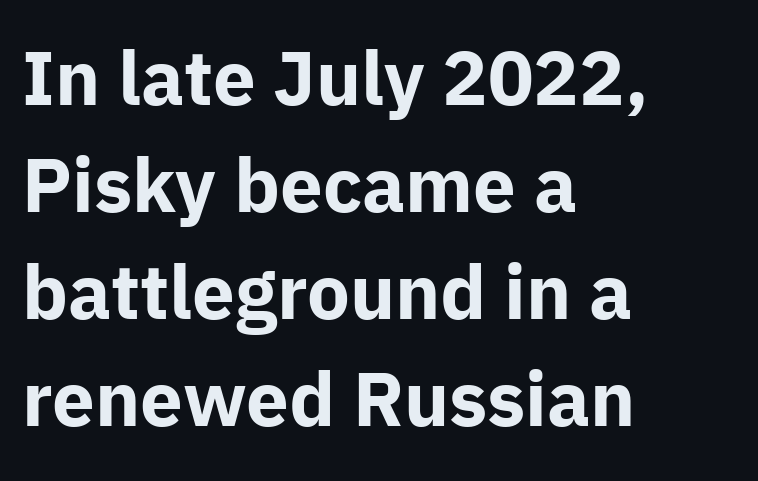
The image shows 76 px bold sans-serif type, upright; set left-aligned, normal line spacing (1.41x), normal letter spacing, not underlined; low stroke contrast and a medium x-height.
